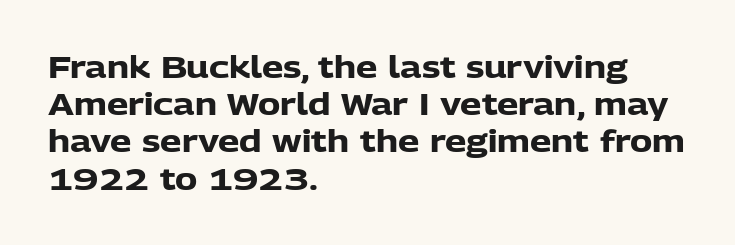
The image shows 30 px heavy sans-serif type, upright; set left-aligned, line spacing 1.24x, normal letter spacing, not underlined; low stroke contrast and a medium x-height.
